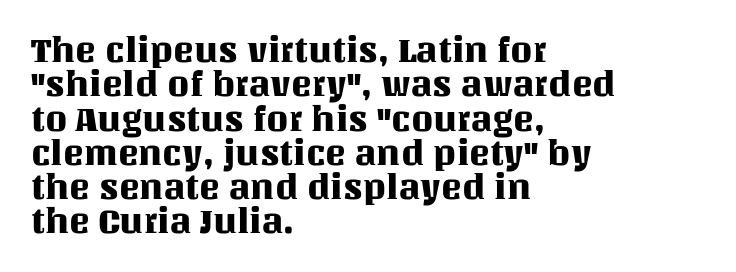
The image shows 35 px text type, upright; set left-aligned, tight line spacing (0.98x), normal letter spacing, not underlined; medium stroke contrast and a large x-height.
